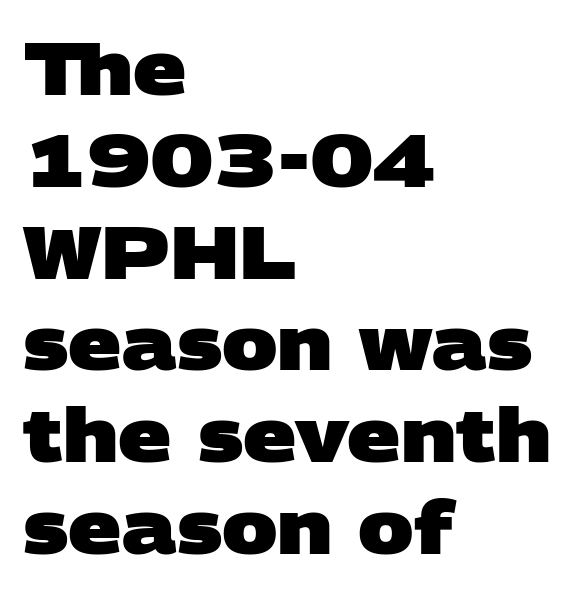
{"serif": "no", "bold": "yes", "weight": "heavy", "width": "wide", "stroke_contrast": "low", "x_height": "large", "monospaced": "no", "underline": "no", "align": "left", "line_spacing_ratio": 1.24, "letter_spacing": "normal", "letter_spacing_em": 0.0, "glyph_px": 74}
